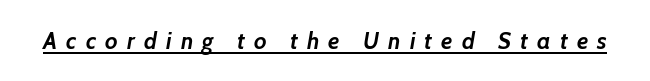
{"italic": "yes", "lean": "right", "slant_degrees": 7, "bold": "yes", "underline": "yes", "letter_spacing": "wide", "letter_spacing_em": 0.4, "glyph_px": 23}
